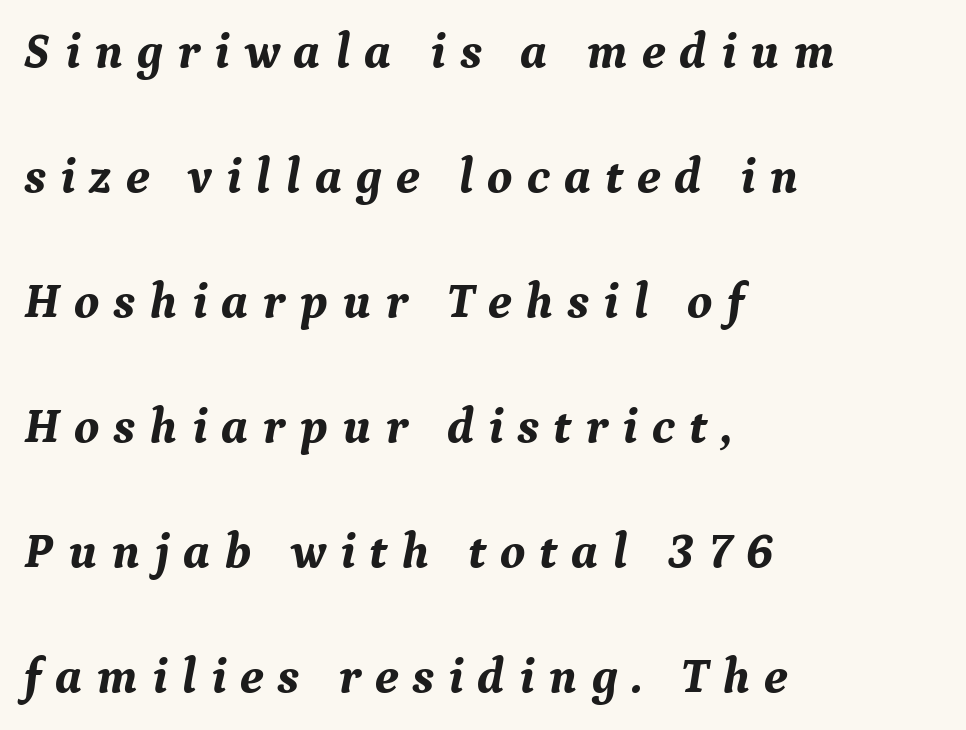
The image shows 50 px bold serif type, italic (leaning right); set left-aligned, loose line spacing (2.5x), unusually wide letter spacing (+0.28 em), not underlined; medium stroke contrast and a medium x-height.
